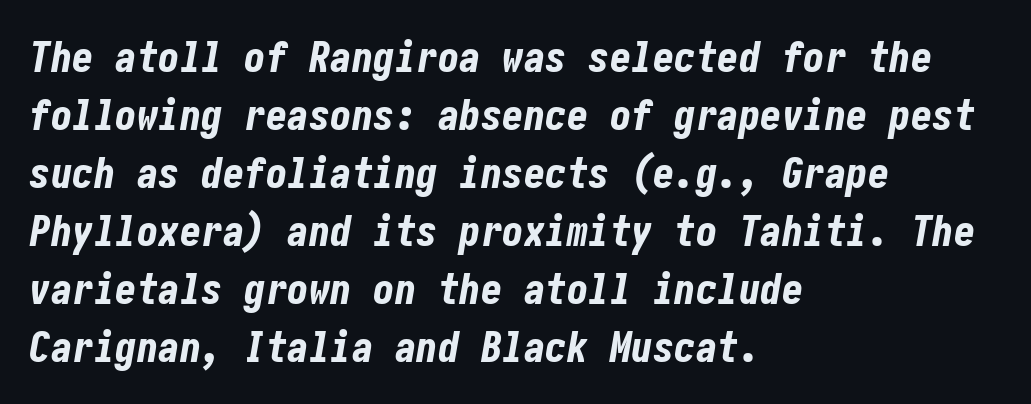
Does the weight exceed regular? Yes, all the way to bold. This sample keeps an unexceptional amount of space between lines. Alignment: flush left. Descenders hang freely into open space.
